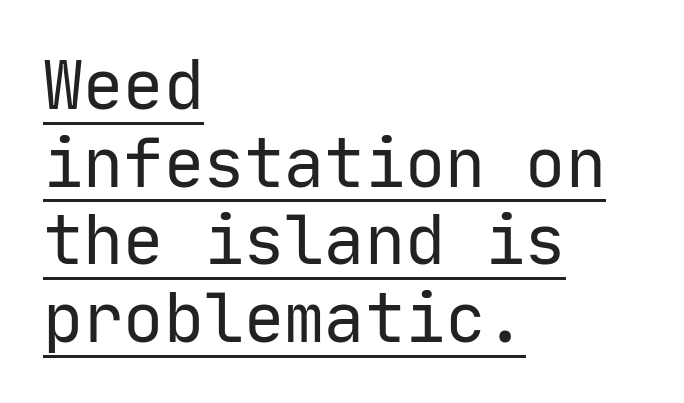
The face used here is a sans, in the tradition of grotesques and geometrics. This sample is left-justified, so line endings fall wherever the words run out. You can see a thin bar hugging the bottom of the glyphs. Posture: upright roman.
